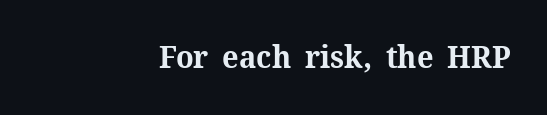
The image shows 31 px bold serif type, upright; set right-aligned, normal letter spacing, not underlined; medium stroke contrast and a medium x-height.
